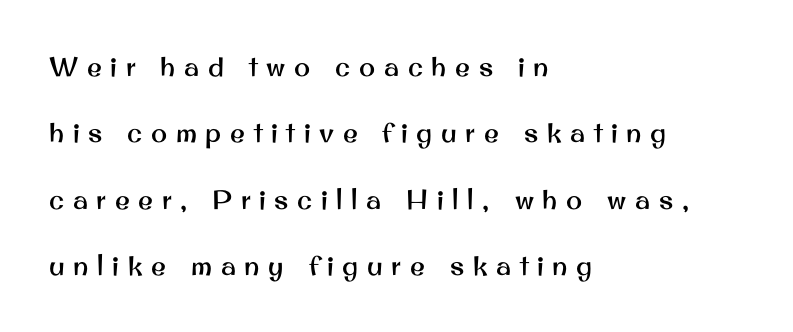
Q: Is the text italic (slanted)? A: No, it is upright.
Q: Is the text underlined? A: No.
Q: How is the paragraph aligned? A: Left-aligned.
Q: Is the spacing between letters normal or unusually wide? A: Unusually wide.
Q: Is the spacing between lines tight, normal or loose? A: Loose.
